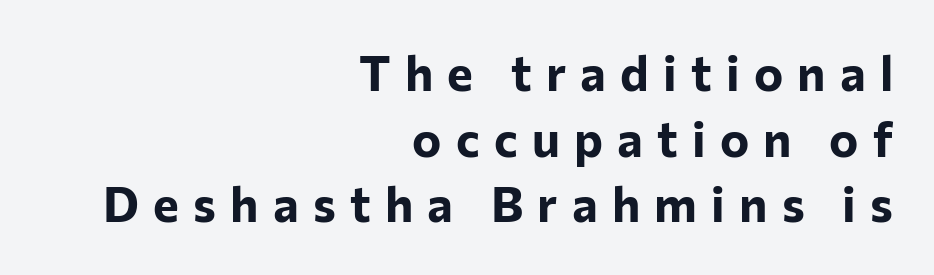
The image shows 49 px bold sans-serif type, upright; set right-aligned, normal line spacing (1.34x), unusually wide letter spacing (+0.29 em), not underlined; low stroke contrast and a medium x-height.
